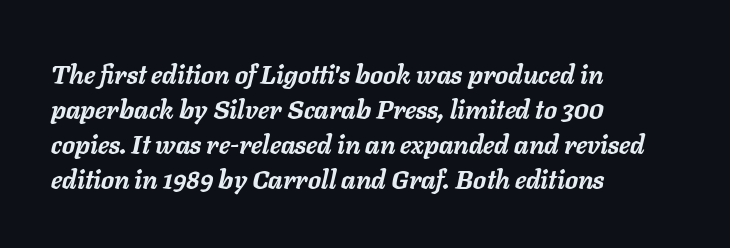
Q: Is the text bold? A: Yes.
Q: Is the text italic (slanted)? A: Yes, it leans right by about 11 degrees.
Q: Is the text underlined? A: No.
Q: How is the paragraph aligned? A: Left-aligned.
Q: Is the spacing between letters normal or unusually wide? A: Normal.
Q: Is the spacing between lines tight, normal or loose? A: Normal.
